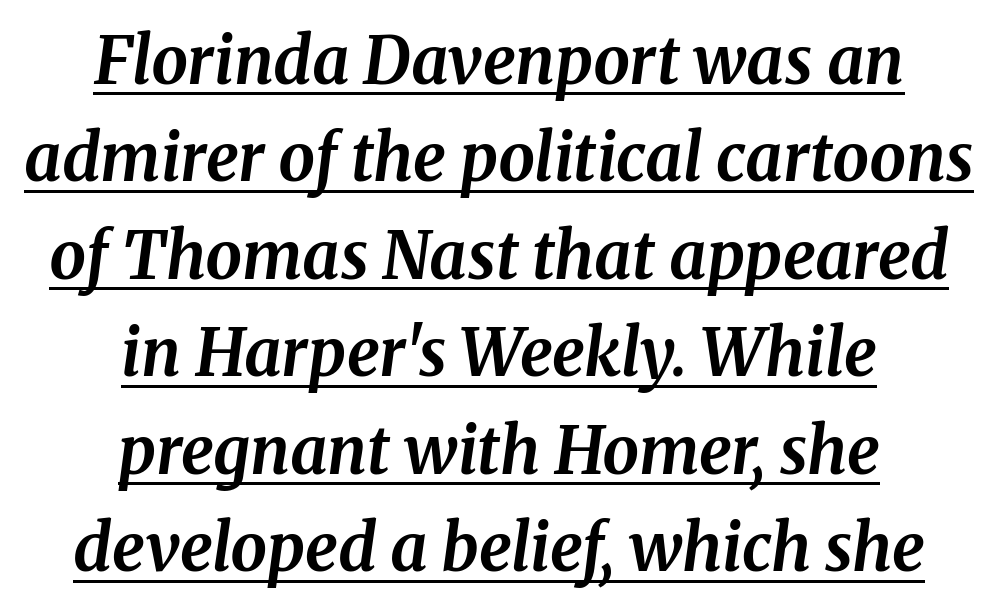
Q: Is the text bold? A: Yes.
Q: Is the text italic (slanted)? A: Yes, it leans right by about 8 degrees.
Q: Is the typeface a serif or a sans-serif typeface? A: Serif.
Q: Is the text underlined? A: Yes.
Q: How is the paragraph aligned? A: Centered.
Q: Is the spacing between letters normal or unusually wide? A: Normal.
Q: Is the spacing between lines tight, normal or loose? A: Normal.
Q: Width (condensed, normal, or wide)? A: Normal.
Q: Stroke contrast? A: Medium.
Q: x-height? A: Medium.
Q: Monospaced? A: No.
